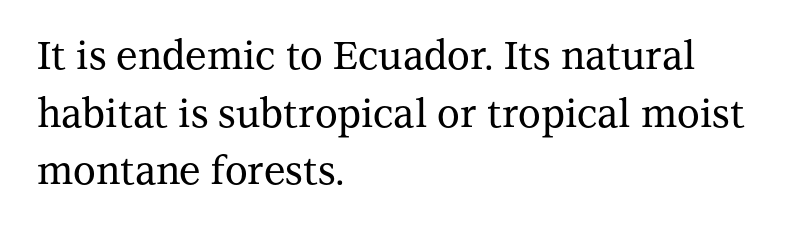
The rendering shows small feet on the letterforms — a serif design. Letter spacing: default. Here the designer chose a conventional face with non-uniform glyph widths. The axis of the letterforms is exactly vertical. Underline: absent.
